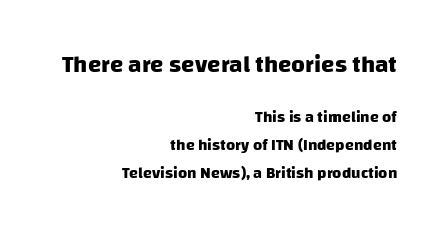
Honestly, the letter spacing is just normal — you wouldn't notice it. The rag falls on the left side of this text block. Between these two stacked blocks, the higher one wins on size. The typesetting leans heavy: a genuine bold.
